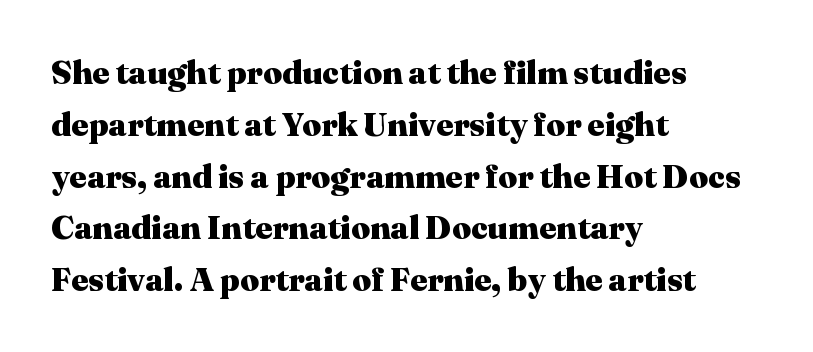
The axis of the letterforms is exactly vertical. A serif font was chosen for this passage. The passage shown stacks its lines at a standard gap. The typesetting leans heavy: a genuine bold.
